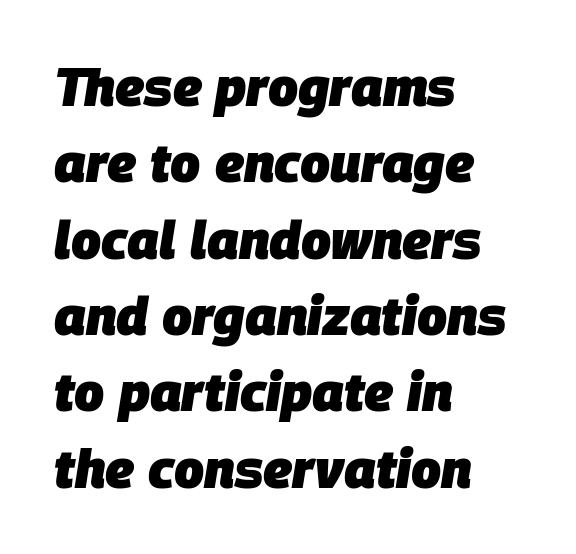
The letters sit at their default tracking, neither squeezed nor spread. Visually the block forms a straight wall on the left and a jagged coastline on the right. Looks like regular typesetting: each glyph gets only the width it needs. A clean baseline with only descenders dipping below it. Quick note: interline space is typical. Students, this is bold: see how much ink each stroke carries.
